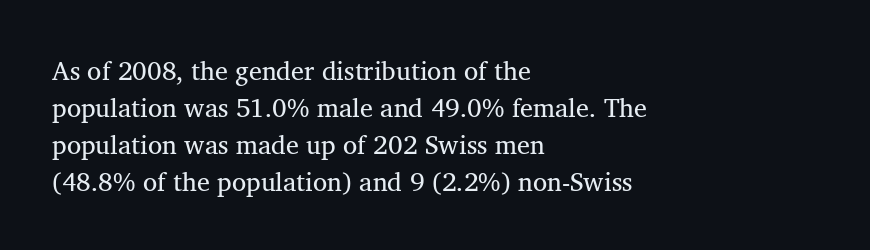
{"italic": "no", "bold": "no", "underline": "no", "align": "left", "line_spacing": "normal", "line_spacing_ratio": 1.42, "letter_spacing": "normal", "letter_spacing_em": 0.0, "glyph_px": 26}
